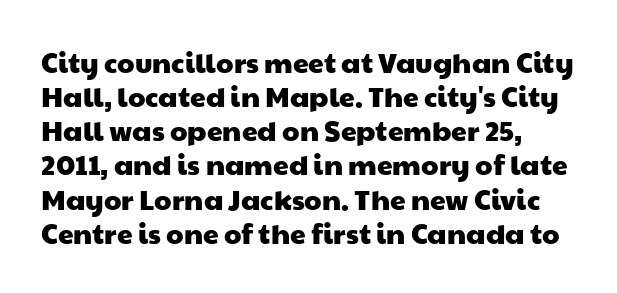
Regarding serifs, this sample does without them. These lines are rendered in a variable-pitch font. Bare-footed words on every line. In terms of letterspacing, this is plain default setting.
